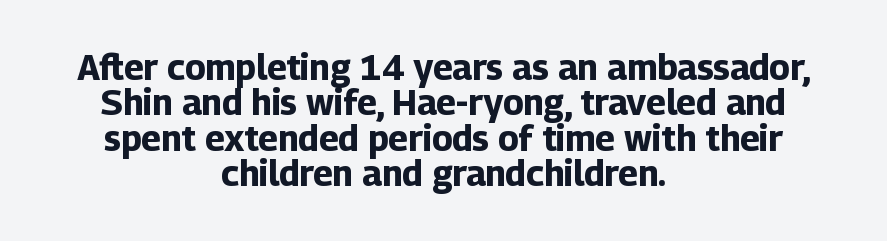
{"serif": "no", "italic": "no", "bold": "yes", "weight": "bold", "width": "normal", "stroke_contrast": "low", "x_height": "medium", "monospaced": "no", "underline": "no", "align": "center", "line_spacing": "tight", "line_spacing_ratio": 1.01, "letter_spacing": "normal", "letter_spacing_em": 0.0, "glyph_px": 35}
